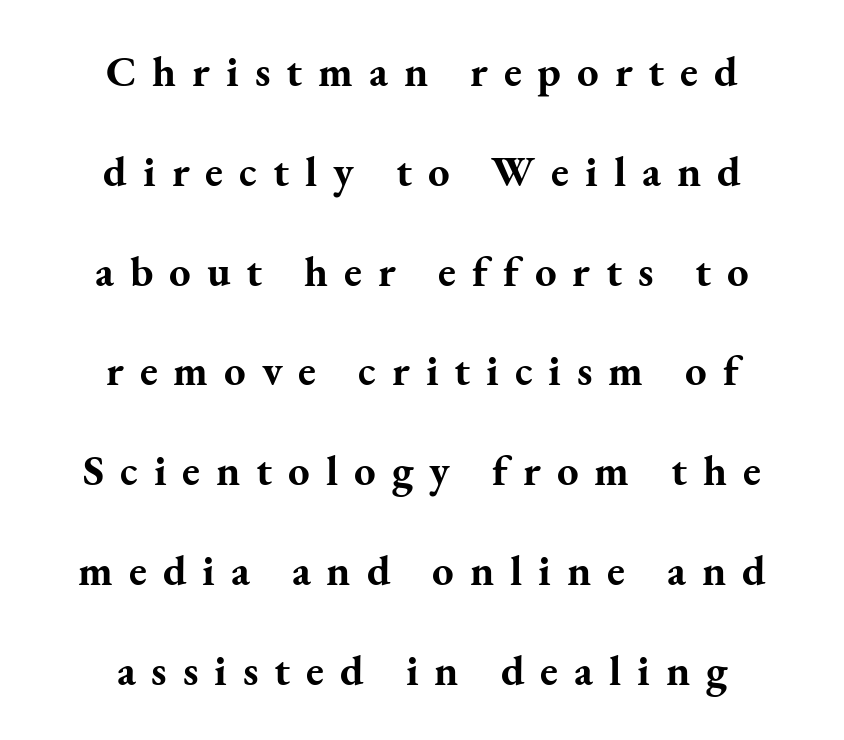
The image shows 43 px bold serif type, upright; set centered, loose line spacing (2.32x), unusually wide letter spacing (+0.37 em), not underlined; medium stroke contrast and a small x-height.
